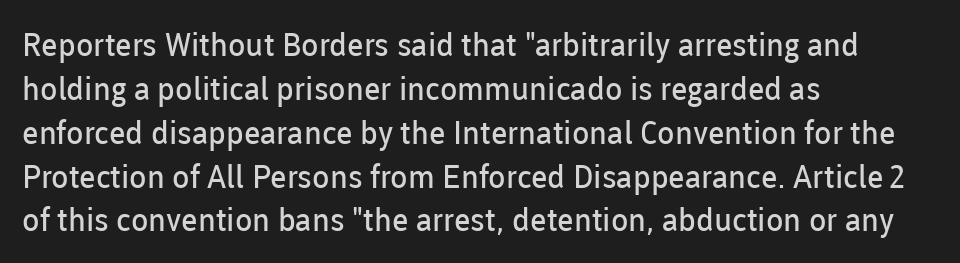
Q: Is the text bold? A: No.
Q: Is the text italic (slanted)? A: No, it is upright.
Q: Is the typeface a serif or a sans-serif typeface? A: Sans-serif.
Q: Is the text underlined? A: No.
Q: How is the paragraph aligned? A: Left-aligned.
Q: Is the spacing between letters normal or unusually wide? A: Normal.
Q: Is the spacing between lines tight, normal or loose? A: Normal.
Q: Width (condensed, normal, or wide)? A: Normal.
Q: Stroke contrast? A: Low.
Q: x-height? A: Medium.
Q: Monospaced? A: No.
